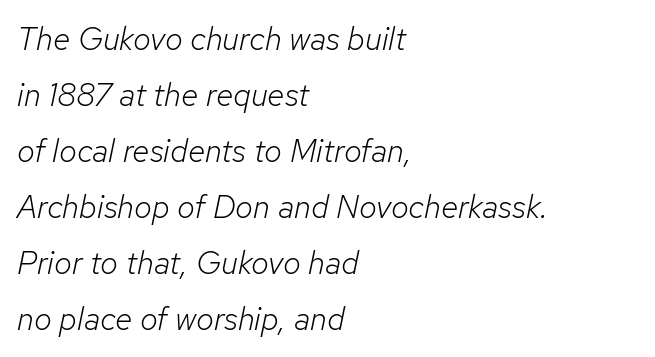
Short note: letters normally spaced. Style check: oblique. The specimen omits any rule beneath the text block's lines. Each stroke keeps to a modest, everyday thickness or less. Every row of glyphs begins at an identical x-position on the left.
